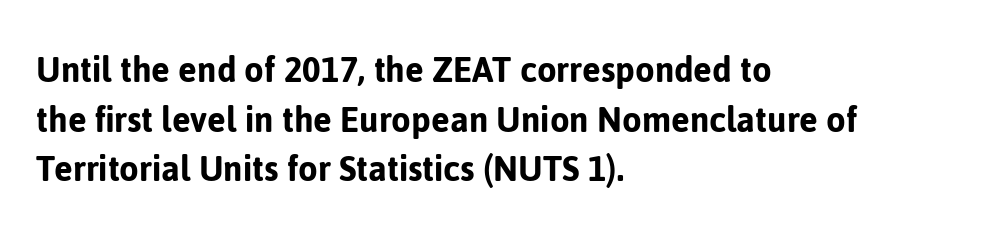
The image shows 40 px sans-serif type, upright; set left-aligned, line spacing 1.24x, normal letter spacing, not underlined; low stroke contrast and a medium x-height.
